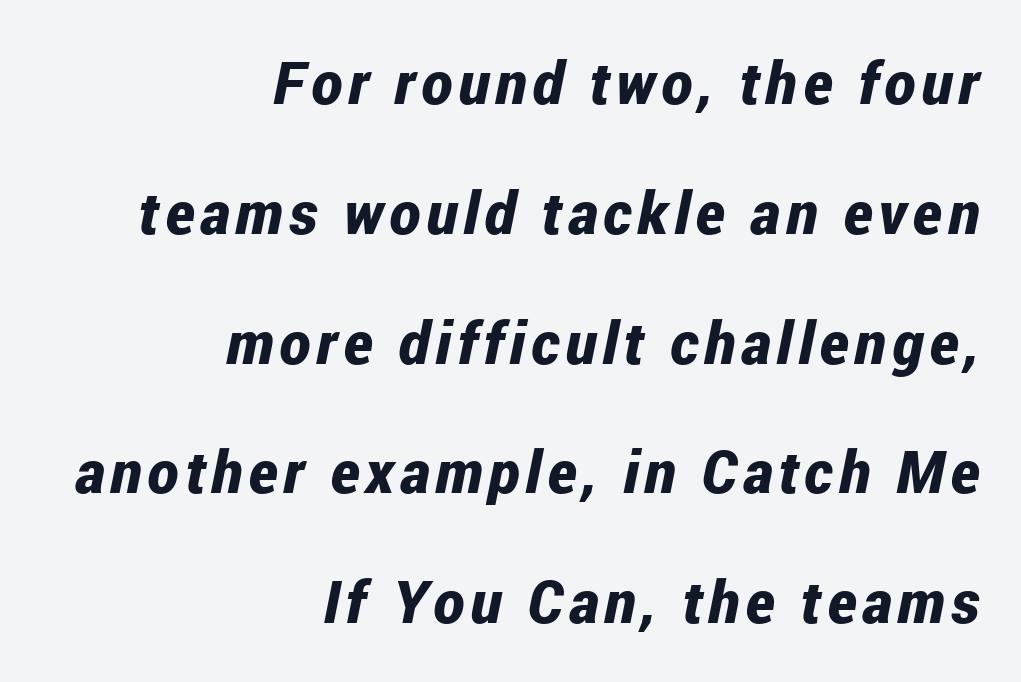
Q: Is the text bold? A: Yes.
Q: Is the text italic (slanted)? A: Yes, it leans right by about 12 degrees.
Q: Is the text underlined? A: No.
Q: How is the paragraph aligned? A: Right-aligned.
Q: Is the spacing between lines tight, normal or loose? A: Loose.
Q: Width (condensed, normal, or wide)? A: Condensed.
Q: Stroke contrast? A: Low.
Q: x-height? A: Medium.
Q: Monospaced? A: No.
